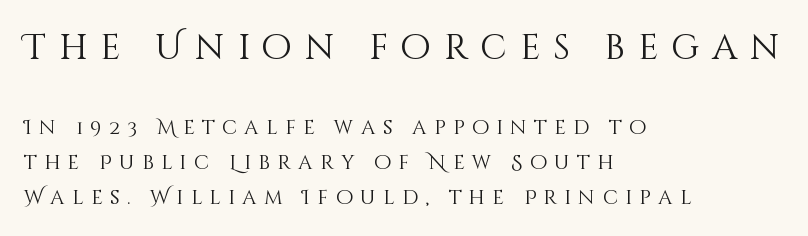
Quick note: underline off. Spacing verdict: proportional, widths tailored to each character. A typesetter would mark this as roman, not italic. Display-style spreading of the glyphs; the letterfit is very open.
